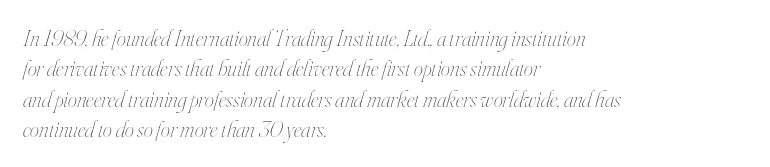
{"italic": "yes", "lean": "right", "slant_degrees": 16, "bold": "no", "underline": "no", "align": "left", "line_spacing": "normal", "line_spacing_ratio": 1.32, "letter_spacing": "normal", "letter_spacing_em": 0.0, "glyph_px": 23}
